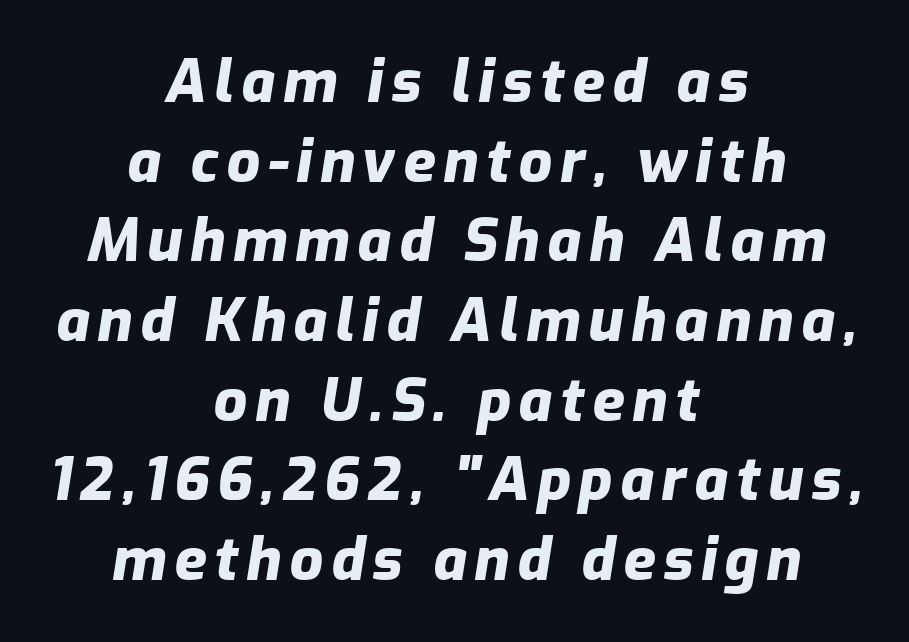
The lettering tilts uniformly, giving the passage an italic look. Typesetter's note: full bold, strokes at maximum text heaviness. Horizontally, the lines are justified to the midpoint only. The letters advance in unequal steps, a hallmark of proportional type.
